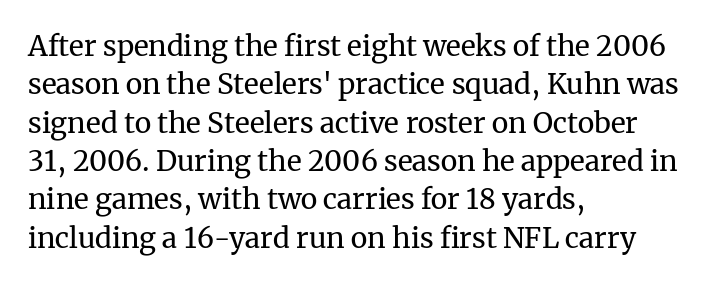
{"serif": "yes", "italic": "no", "bold": "no", "weight": "regular", "width": "normal", "stroke_contrast": "medium", "x_height": "medium", "monospaced": "no", "underline": "no", "align": "left", "line_spacing": "normal", "line_spacing_ratio": 1.37, "letter_spacing": "normal", "letter_spacing_em": 0.0, "glyph_px": 28}
